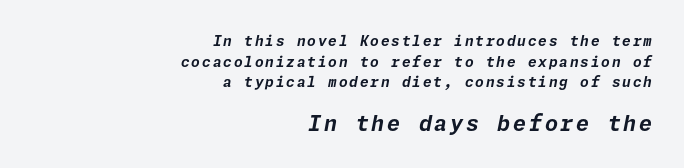
The image shows 21 px bold type, italic (leaning right); set right-aligned, normal line spacing (1.48x), not underlined; the second (bottom) block is 1.5x larger.
